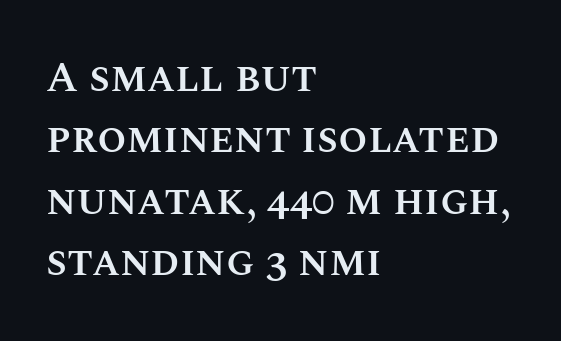
A typesetter would call this leading conventional body-copy spacing. These lines were composed using upright roman letters. Visually the block forms a straight wall on the left and a jagged coastline on the right. Standard letterfit; no display-style spreading of the glyphs. The glyphs have the mass of a demibold cut, below bold.
